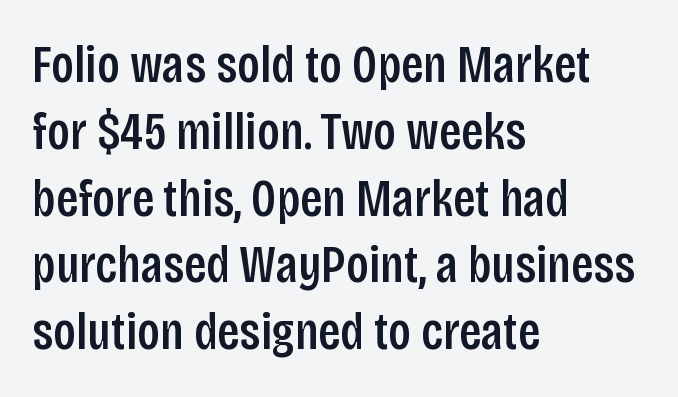
Does extra space separate the letters? No, they use regular spacing. Looks like regular typesetting: each glyph gets only the width it needs. Line starts are locked; line ends wander. This rendering features lettering with no underline. The designer went with a sans here, leaving each stem footless.
